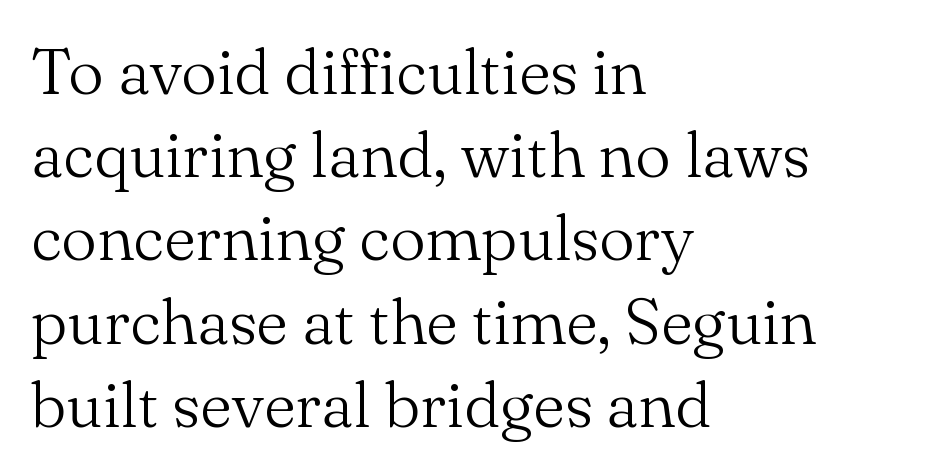
{"serif": "yes", "italic": "no", "bold": "no", "weight": "light", "width": "normal", "stroke_contrast": "medium", "x_height": "small", "monospaced": "no", "underline": "no", "align": "left", "line_spacing": "normal", "line_spacing_ratio": 1.3, "letter_spacing": "normal", "letter_spacing_em": 0.0, "glyph_px": 64}
